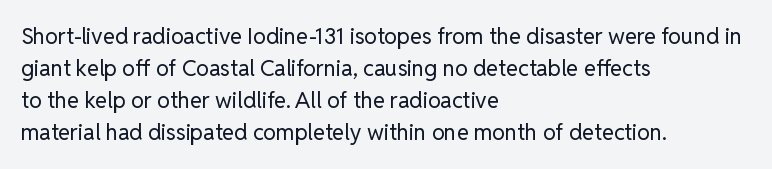
{"italic": "no", "bold": "no", "underline": "no", "align": "left", "line_spacing": "normal", "line_spacing_ratio": 1.46, "letter_spacing": "normal", "letter_spacing_em": 0.0, "glyph_px": 22}
